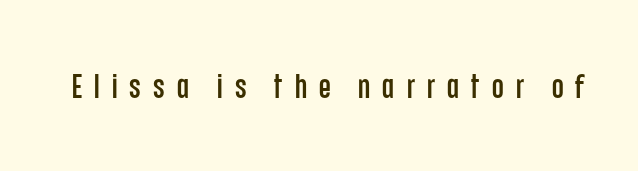
The image shows 34 px condensed sans-serif type, upright; set unusually wide letter spacing (+0.36 em), not underlined; low stroke contrast and a large x-height.
